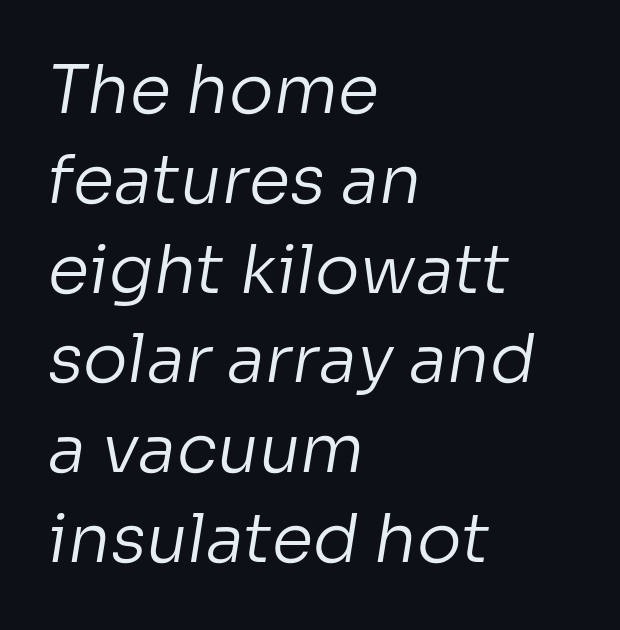
The image shows 67 px regular-weight sans-serif type; set left-aligned, normal line spacing (1.34x), normal letter spacing, not underlined; low stroke contrast and a medium x-height.
